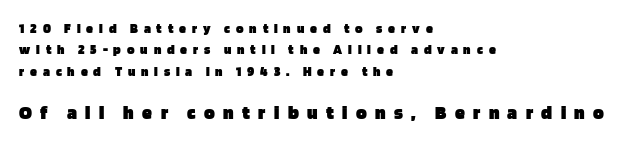
Every letter is thick-stroked: bold, no question. The type sits square on the baseline with zero lean. Students, note that the glyphs here are deliberately spaced far apart. These lines stack with their left ends in a neat column. Bigger letters appear in the bottom chunk; the top chunk is reduced.
